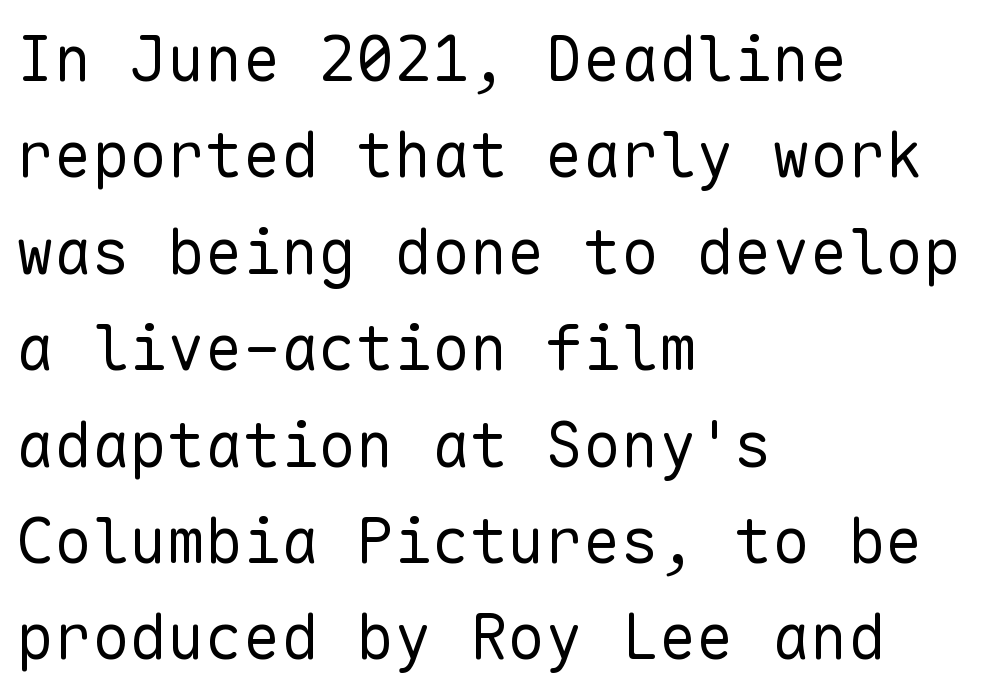
{"serif": "no", "italic": "no", "bold": "no", "weight": "regular", "width": "normal", "stroke_contrast": "low", "x_height": "medium", "monospaced": "yes", "underline": "no", "align": "left", "line_spacing": "normal", "line_spacing_ratio": 1.53, "letter_spacing": "normal", "letter_spacing_em": 0.0, "glyph_px": 63}
